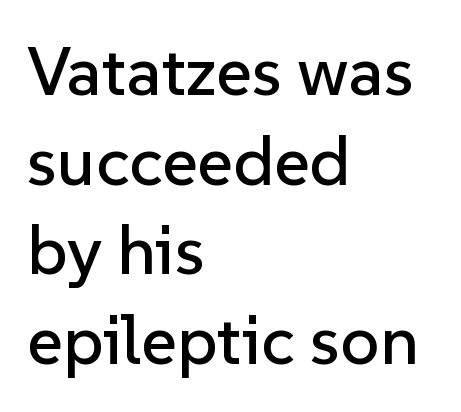
{"serif": "no", "italic": "no", "width": "normal", "stroke_contrast": "low", "x_height": "medium", "monospaced": "no", "underline": "no", "align": "left", "line_spacing": "normal", "line_spacing_ratio": 1.3, "letter_spacing": "normal", "letter_spacing_em": 0.0, "glyph_px": 69}
